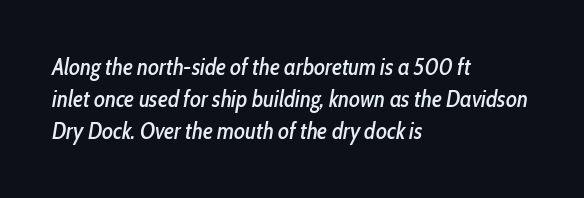
Descenders hang freely into open space. Honestly, the letter spacing is just normal — you wouldn't notice it. Notice how descenders clear the ascenders below comfortably — that's standard leading. These lines are set flush left with a ragged right edge.
